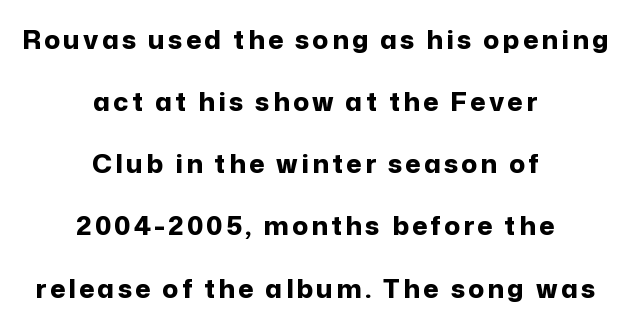
{"italic": "no", "bold": "yes", "underline": "no", "align": "center", "line_spacing": "loose", "line_spacing_ratio": 2.39, "glyph_px": 26}
